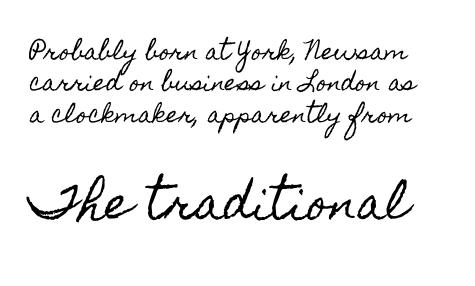
Q: Is the text italic (slanted)? A: Yes.
Q: Is the text underlined? A: No.
Q: Is the spacing between letters normal or unusually wide? A: Normal.
Q: Is the spacing between lines tight, normal or loose? A: Normal.
Q: Which block of text is set in a larger size, the first (top) or the second (bottom)? A: The second (bottom) one.
Q: Width (condensed, normal, or wide)? A: Condensed.
Q: x-height? A: Small.
Q: Monospaced? A: No.
